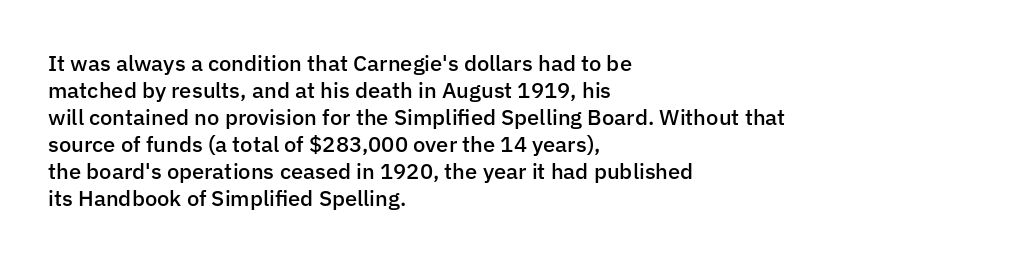
The image shows 22 px text type, upright; set left-aligned, line spacing 1.23x, normal letter spacing, not underlined.
